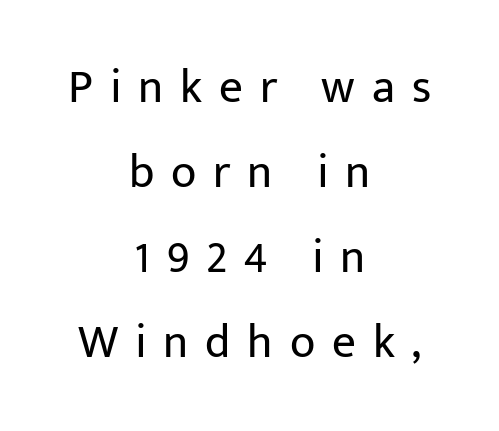
Posture: straight, roman, zero tilt. Is this a heavy cut? Hardly; it is regular or lighter. Where is the straight margin? There isn't one; the lines are centered. The foot of each line stays bare and open. Font category for this specimen: sans-serif. A typesetter would call this heavily tracked-out type.
